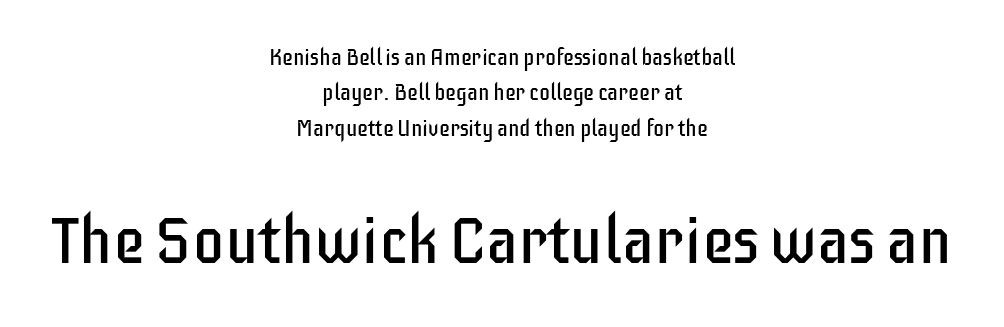
The image shows 65 px regular-weight, condensed sans-serif type, upright; set centered, normal line spacing (1.61x), normal letter spacing, not underlined; the second (bottom) block is 2.95x larger; low stroke contrast and a large x-height.
